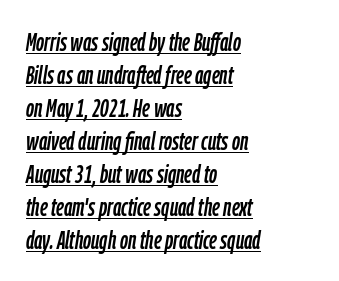
Q: Is the text italic (slanted)? A: Yes, it leans right by about 9 degrees.
Q: Is the text underlined? A: Yes.
Q: How is the paragraph aligned? A: Left-aligned.
Q: Is the spacing between letters normal or unusually wide? A: Normal.
Q: Is the spacing between lines tight, normal or loose? A: Normal.
